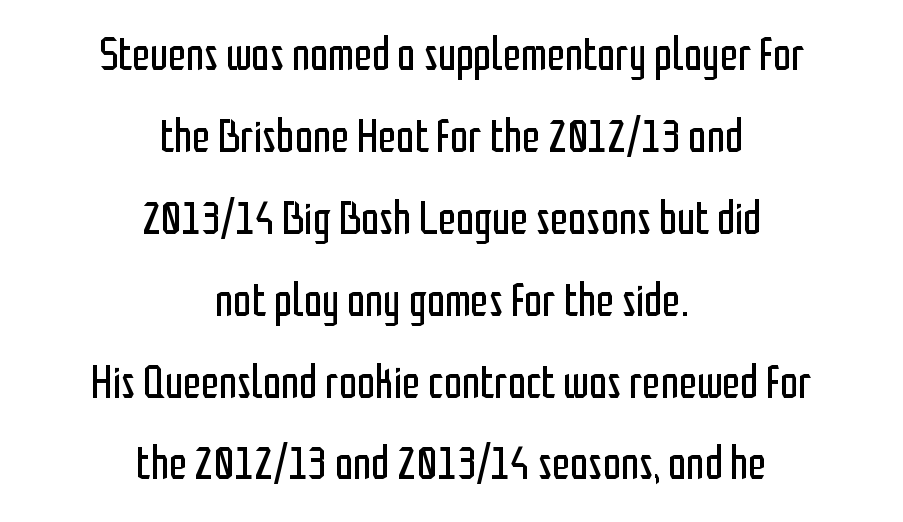
Q: Is the text bold? A: No.
Q: Is the text italic (slanted)? A: No, it is upright.
Q: Is the typeface a serif or a sans-serif typeface? A: Sans-serif.
Q: Is the text underlined? A: No.
Q: How is the paragraph aligned? A: Centered.
Q: Is the spacing between letters normal or unusually wide? A: Normal.
Q: Width (condensed, normal, or wide)? A: Condensed.
Q: Stroke contrast? A: Low.
Q: x-height? A: Medium.
Q: Monospaced? A: No.
